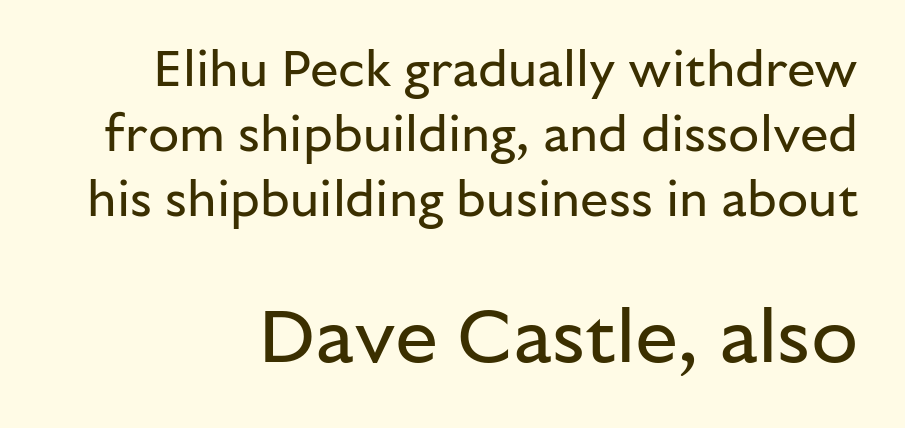
The image shows 77 px regular-weight sans-serif type, upright; set right-aligned, normal line spacing (1.27x), normal letter spacing, not underlined; the second (bottom) block is 1.51x larger; low stroke contrast and a medium x-height.
